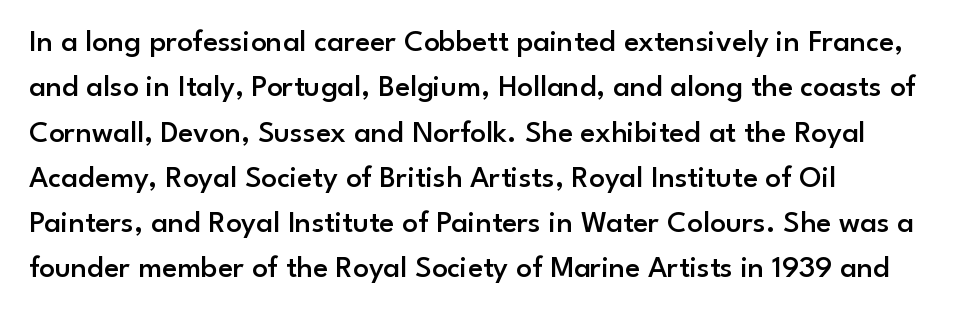
As a designer I'd log this as weight 600, semibold. Each word holds together tightly as a unit, with standard inter-letter gaps. Is this a fixed-width face? No — the glyphs have proportional, varying widths. The lettering stays uniformly vertical, giving the passage a roman look. The baseline area is clear.
